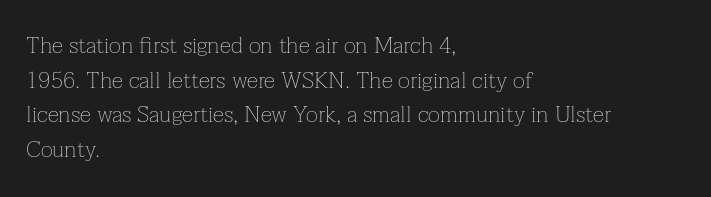
Vertical strokes here are truly vertical. Is the block centered? No — it sits flush against the left margin. Standard letterfit; no display-style spreading of the glyphs. This is not heavy type; no bold has been used.
